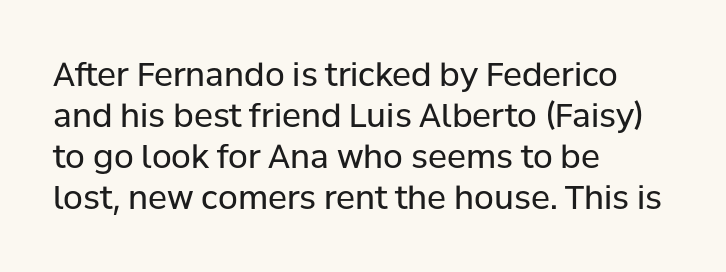
The image shows 32 px regular-weight sans-serif type, upright; set left-aligned, normal line spacing (1.28x), normal letter spacing, not underlined; low stroke contrast and a medium x-height.
